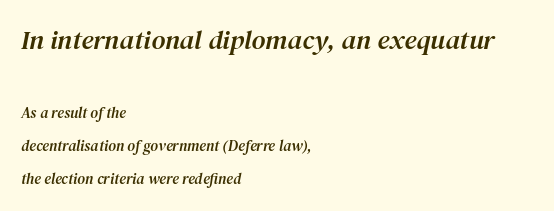
An italicized treatment has been applied to the whole sample. A student would notice the top passage is typeset larger than what follows. The lines are quadded left. No word sits above an underline. The passage shown has conventional tracking throughout.
